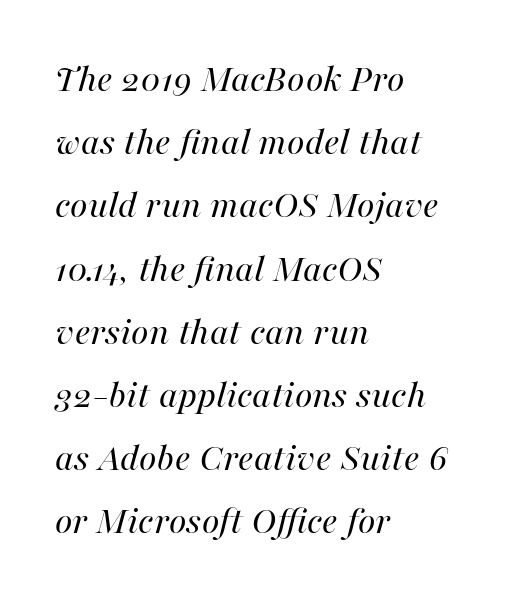
Q: Is the text bold? A: No.
Q: Is the text italic (slanted)? A: Yes, it leans right by about 16 degrees.
Q: Is the text underlined? A: No.
Q: How is the paragraph aligned? A: Left-aligned.
Q: Is the spacing between letters normal or unusually wide? A: Normal.
Q: Is the spacing between lines tight, normal or loose? A: Normal.
Q: Width (condensed, normal, or wide)? A: Normal.
Q: Stroke contrast? A: High.
Q: x-height? A: Medium.
Q: Monospaced? A: No.
